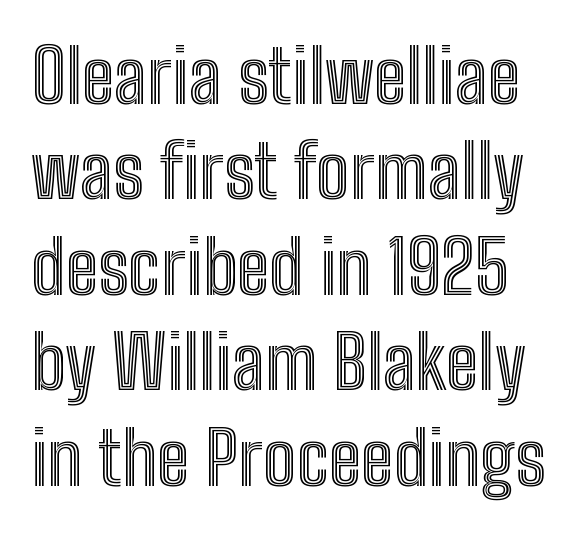
{"italic": "no", "width": "condensed", "x_height": "medium", "monospaced": "no", "underline": "no", "line_spacing": "normal", "line_spacing_ratio": 1.29, "letter_spacing": "normal", "letter_spacing_em": 0.0, "glyph_px": 74}
